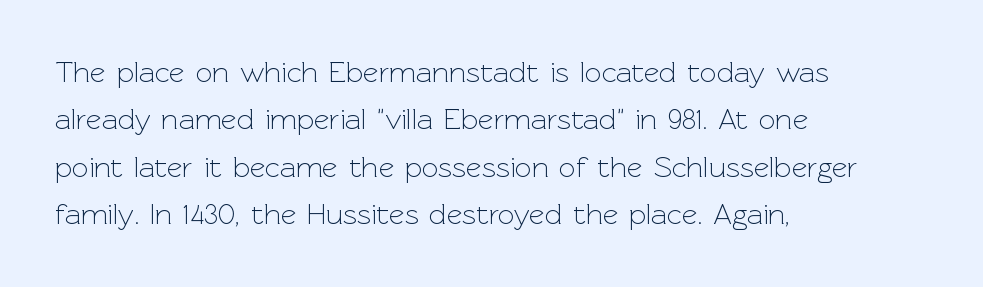
{"serif": "no", "italic": "no", "bold": "no", "weight": "light", "width": "normal", "x_height": "medium", "monospaced": "no", "underline": "no", "align": "left", "line_spacing": "normal", "line_spacing_ratio": 1.58, "letter_spacing": "normal", "letter_spacing_em": 0.0, "glyph_px": 30}
